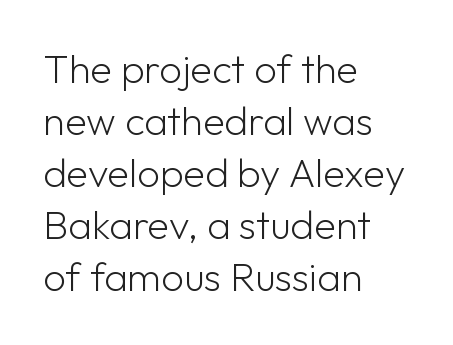
The image shows 40 px light sans-serif type, upright; set left-aligned, normal line spacing (1.3x), normal letter spacing, not underlined; low stroke contrast and a medium x-height.
